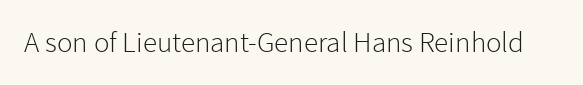
Type without underlining. Are there feet on the stems? There aren't — it's a sans. Spacing verdict: proportional, widths tailored to each character. The letterforms sit shoulder to shoulder at normal distance. The specimen reads as upright at a glance. The strokes carry an ordinary text weight at most.
